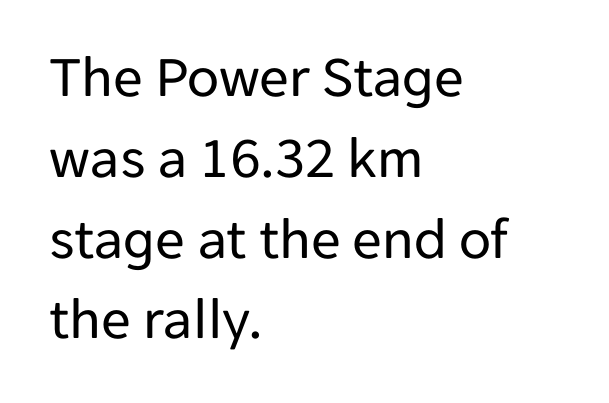
Q: Is the text bold? A: No.
Q: Is the text italic (slanted)? A: No, it is upright.
Q: Is the typeface a serif or a sans-serif typeface? A: Sans-serif.
Q: Is the text underlined? A: No.
Q: How is the paragraph aligned? A: Left-aligned.
Q: Is the spacing between letters normal or unusually wide? A: Normal.
Q: Is the spacing between lines tight, normal or loose? A: Normal.
Q: Width (condensed, normal, or wide)? A: Normal.
Q: Stroke contrast? A: Low.
Q: x-height? A: Medium.
Q: Monospaced? A: No.
